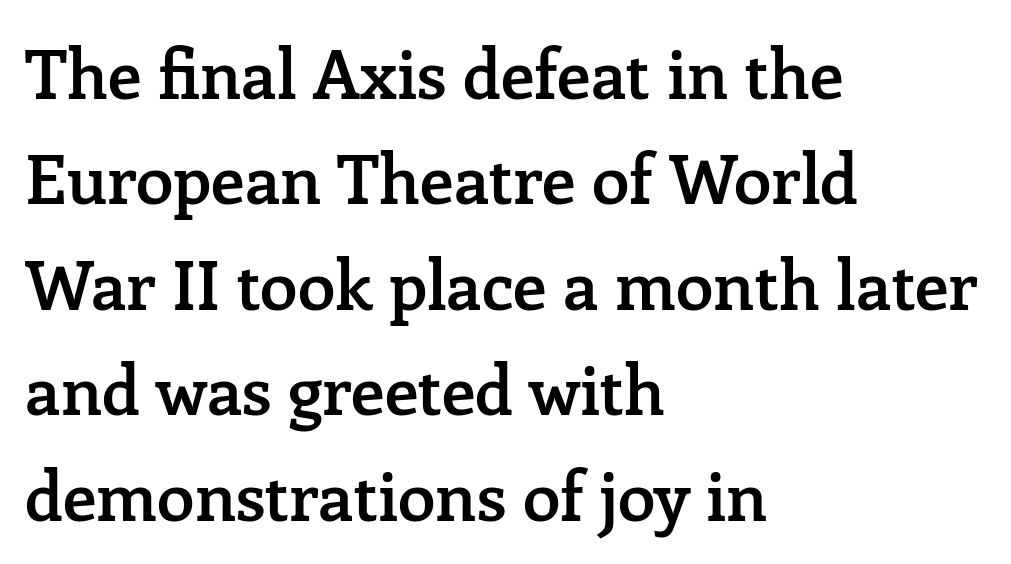
Q: Is the text bold? A: Semi-bold.
Q: Is the text italic (slanted)? A: No, it is upright.
Q: Is the typeface a serif or a sans-serif typeface? A: Serif.
Q: Is the text underlined? A: No.
Q: How is the paragraph aligned? A: Left-aligned.
Q: Is the spacing between letters normal or unusually wide? A: Normal.
Q: Is the spacing between lines tight, normal or loose? A: Normal.
Q: Width (condensed, normal, or wide)? A: Normal.
Q: Stroke contrast? A: Low.
Q: x-height? A: Medium.
Q: Monospaced? A: No.
